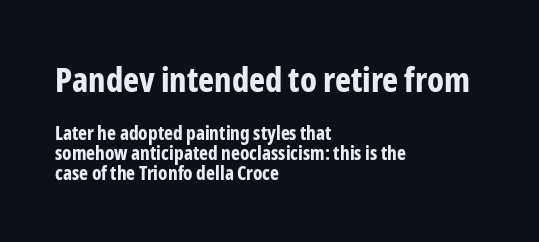
Q: Is the text bold? A: Yes.
Q: Is the text italic (slanted)? A: No, it is upright.
Q: Is the typeface a serif or a sans-serif typeface? A: Sans-serif.
Q: Is the text underlined? A: No.
Q: How is the paragraph aligned? A: Left-aligned.
Q: Is the spacing between letters normal or unusually wide? A: Normal.
Q: Is the spacing between lines tight, normal or loose? A: Tight.
Q: Which block of text is set in a larger size, the first (top) or the second (bottom)? A: The first (top) one.
Q: Width (condensed, normal, or wide)? A: Condensed.
Q: Stroke contrast? A: Low.
Q: x-height? A: Medium.
Q: Monospaced? A: No.
